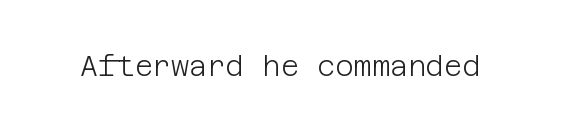
{"serif": "no", "italic": "no", "bold": "no", "weight": "light", "width": "normal", "stroke_contrast": "low", "x_height": "large", "underline": "no", "letter_spacing": "normal", "letter_spacing_em": 0.0, "glyph_px": 28}
